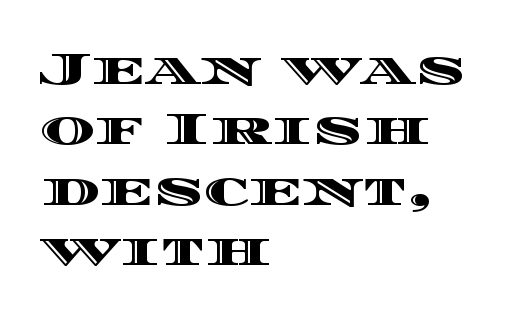
Any mark beneath the type? The region is blank. Observe the ordinary spacing: letters are neighbours, not strangers. The axis of the letterforms is exactly vertical. The lines in this sample share a left origin and differ only in where they stop.
